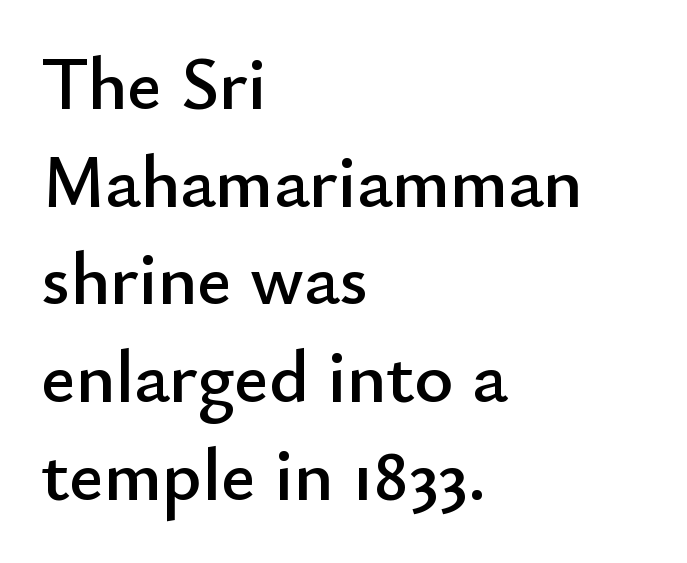
The image shows 74 px sans-serif type, upright; set left-aligned, normal line spacing (1.32x), normal letter spacing, not underlined; low stroke contrast and a small x-height.
